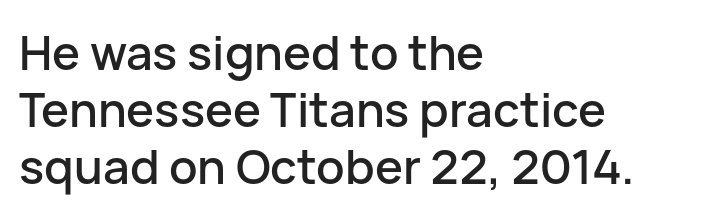
Type without underlining. Tracking value appears to be zero — textbook default spacing. The face used here is proportionally spaced, like ordinary book or web type. This sample uses an upright cut, with every glyph sitting square on the baseline.
